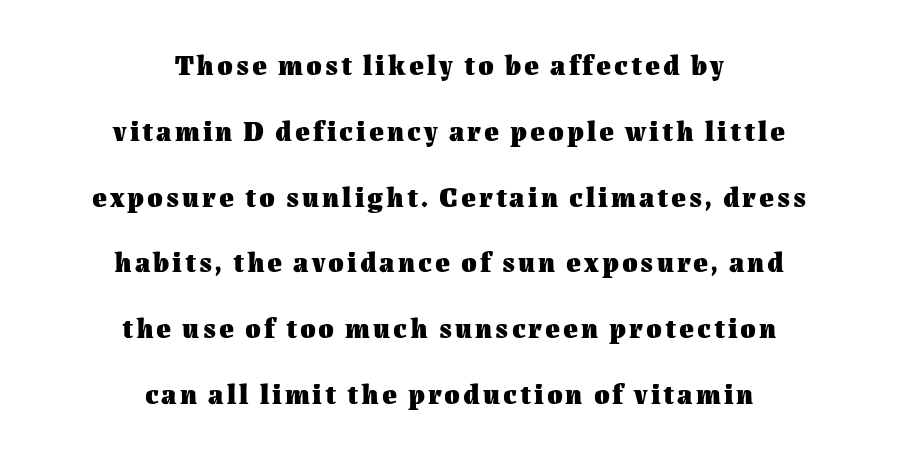
The image shows 28 px heavy type, upright; set centered, loose line spacing (2.35x), not underlined; medium stroke contrast and a medium x-height.
